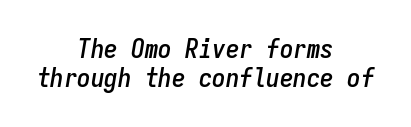
Rule under the text: the space is simply empty. A typesetter would mark this as italic. Visually the block forms a symmetrical silhouette, jagged on both flanks. Tracking here is standard; glyphs follow each other at the usual distance.
